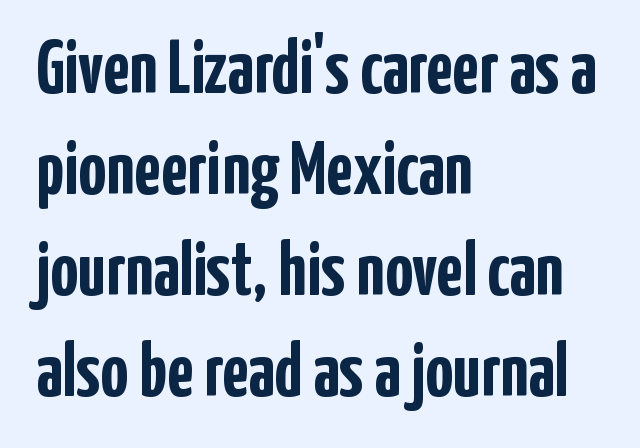
{"serif": "no", "italic": "no", "bold": "yes", "weight": "semibold", "width": "condensed", "stroke_contrast": "low", "x_height": "medium", "monospaced": "no", "underline": "no", "align": "left", "line_spacing": "normal", "line_spacing_ratio": 1.31, "letter_spacing": "normal", "letter_spacing_em": 0.0, "glyph_px": 77}
